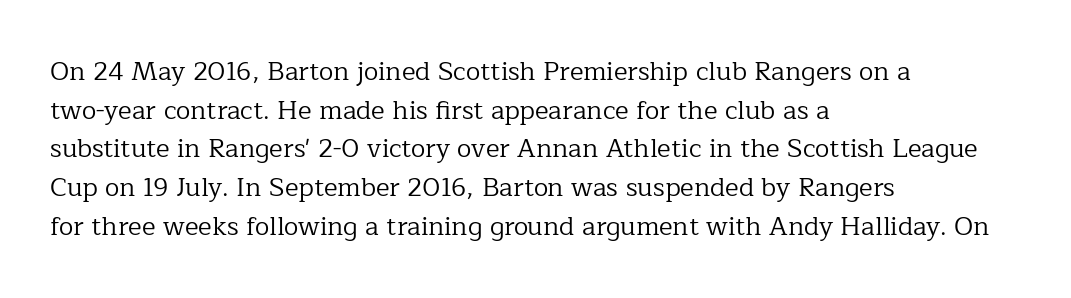
{"italic": "no", "bold": "no", "underline": "no", "align": "left", "line_spacing": "normal", "line_spacing_ratio": 1.49, "letter_spacing": "normal", "letter_spacing_em": 0.0, "glyph_px": 26}
